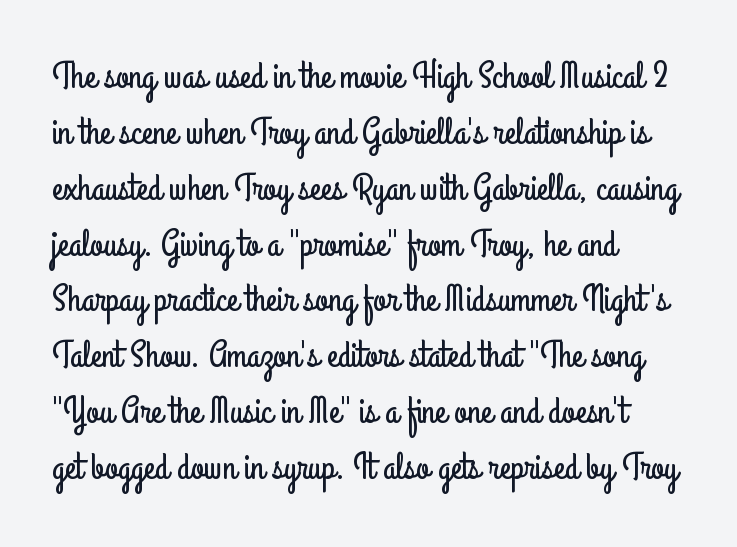
The image shows 37 px condensed sans-serif type; set left-aligned, normal line spacing (1.51x), normal letter spacing, not underlined; low stroke contrast and a small x-height.
